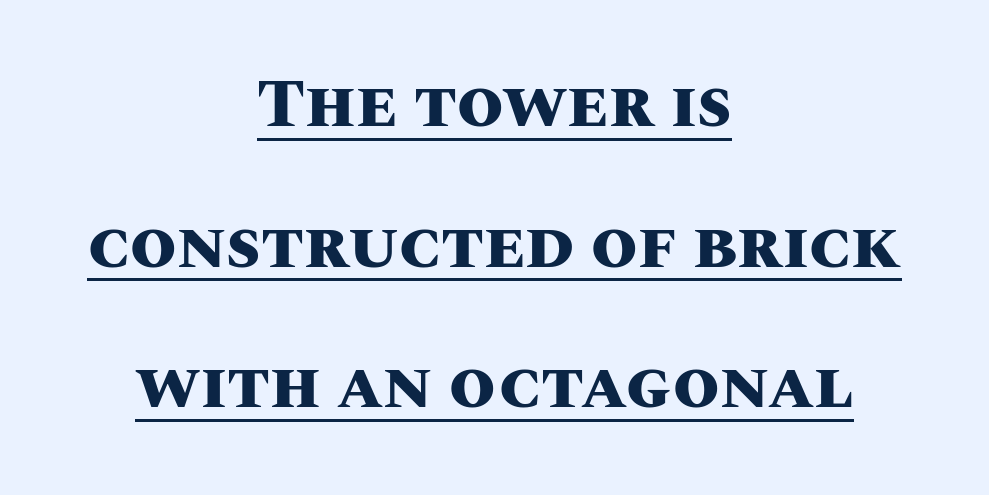
{"italic": "no", "bold": "yes", "weight": "heavy", "width": "normal", "stroke_contrast": "medium", "x_height": "large", "monospaced": "no", "underline": "yes", "align": "center", "line_spacing": "loose", "line_spacing_ratio": 2.1, "letter_spacing": "normal", "letter_spacing_em": 0.0, "glyph_px": 67}
